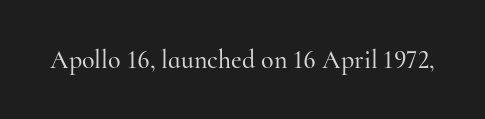
Is there any slant? The stems are plumb. Descenders are the only things crossing below the line. The line texture is even and compact thanks to regular tracking.
